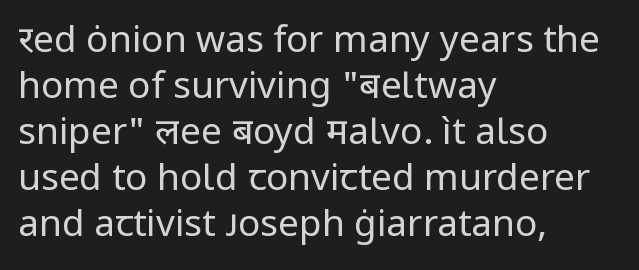
The image shows 37 px regular-weight sans-serif type, upright; set left-aligned, line spacing 1.24x, normal letter spacing, not underlined; low stroke contrast and a medium x-height.
